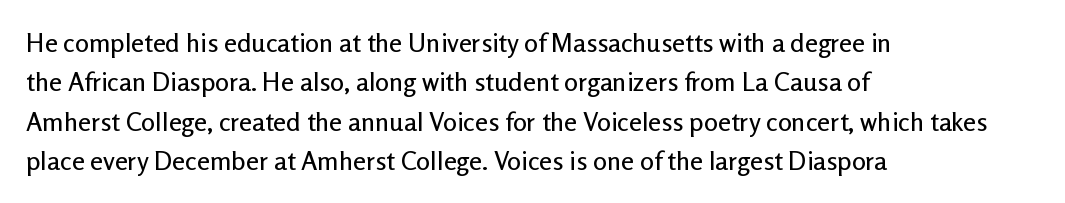
{"italic": "no", "underline": "no", "align": "left", "line_spacing": "normal", "line_spacing_ratio": 1.51, "letter_spacing": "normal", "letter_spacing_em": 0.0, "glyph_px": 26}
